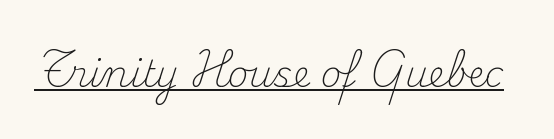
The image shows 36 px light serif type; set normal letter spacing, underlined; medium stroke contrast and a small x-height.
